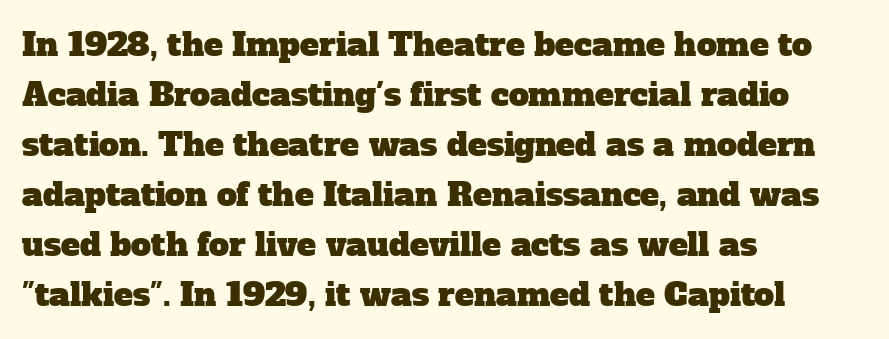
Q: Is the typeface a serif or a sans-serif typeface? A: Serif.
Q: Is the text underlined? A: No.
Q: How is the paragraph aligned? A: Left-aligned.
Q: Is the spacing between letters normal or unusually wide? A: Normal.
Q: Is the spacing between lines tight, normal or loose? A: Normal.
Q: Width (condensed, normal, or wide)? A: Normal.
Q: Stroke contrast? A: Low.
Q: x-height? A: Medium.
Q: Monospaced? A: No.
